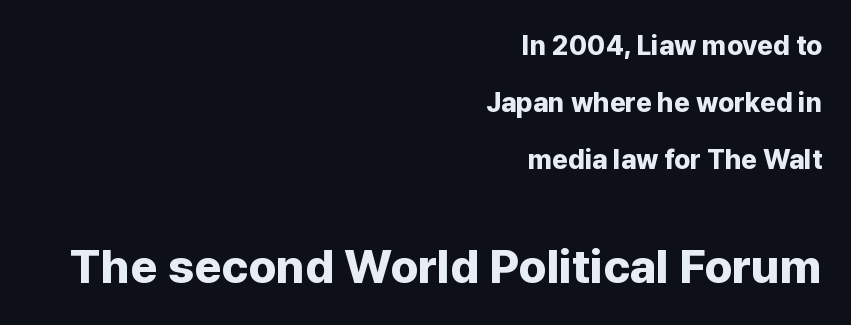
The image shows 47 px bold sans-serif type, upright; set right-aligned, loose line spacing (2.12x), normal letter spacing, not underlined; the second (bottom) block is 1.74x larger; low stroke contrast and a medium x-height.
